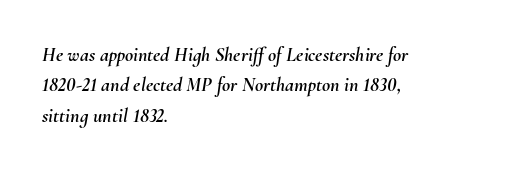
The rendering applies a slant to the glyphs. Quick note: underline off. The lines sit at an ordinary, default distance from one another. Left-aligned paragraph, ragged on the right. What stands out about the letter spacing? Nothing — it is the standard amount.
